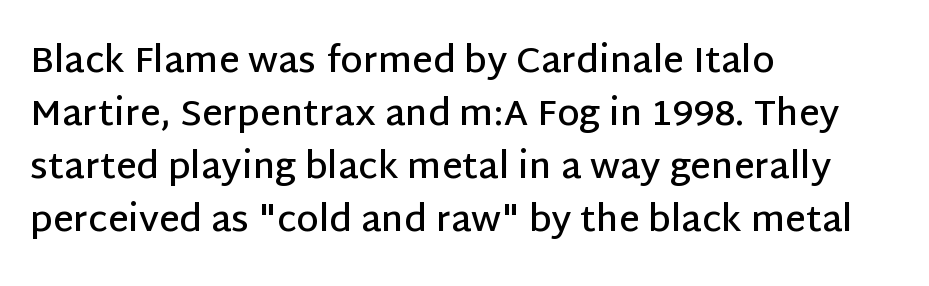
The letterforms sit shoulder to shoulder at normal distance. The rows are spaced the way most documents space them. Note the varied advance widths — an 'i' is clearly narrower than an 'm'. The words here are not underlined. A typesetter would mark this as roman, not italic. These lines are composed in type without serifs.
